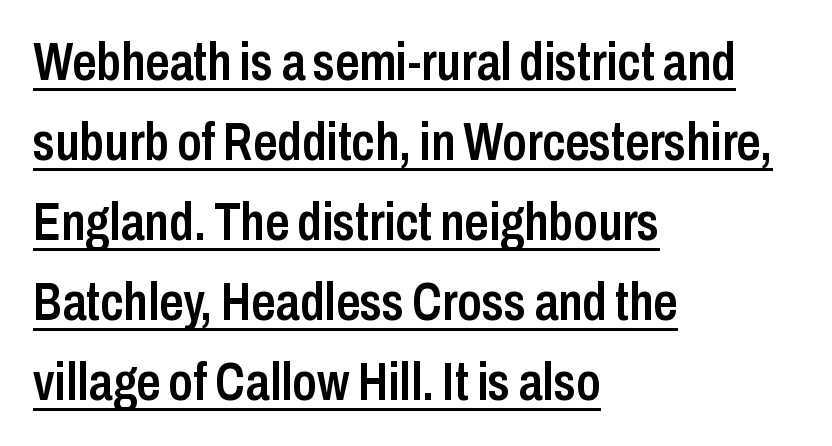
The image shows 53 px semibold, condensed sans-serif type, upright; set left-aligned, normal line spacing (1.51x), normal letter spacing, underlined; low stroke contrast and a medium x-height.
